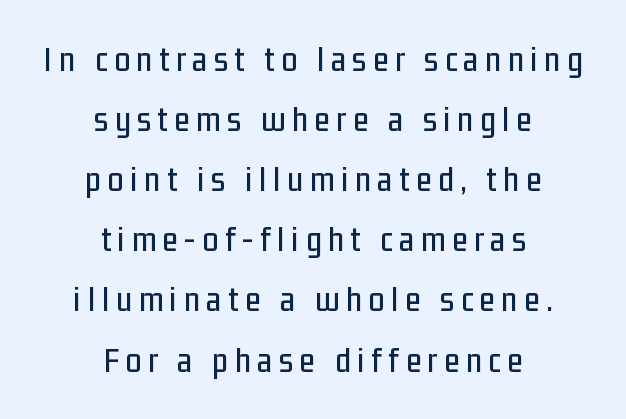
The image shows 36 px condensed sans-serif type, upright; set centered, normal line spacing (1.67x), not underlined; low stroke contrast and a medium x-height.
